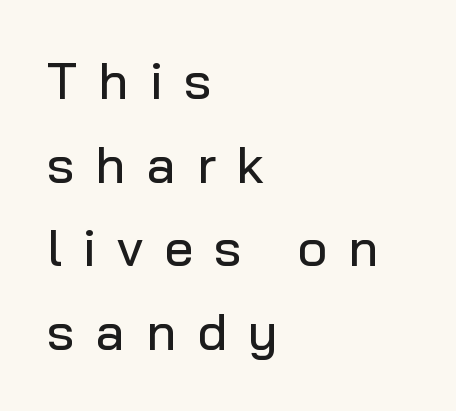
It's the straight-up-and-down kind of type. Words appear elongated and porous because spacing is wide. Font category for this specimen: sans-serif. The area under the type is left untouched. Compared with a centered layout, this one pins lines to the left instead. The passage shown is typed in a proportional face where columns would drift.
